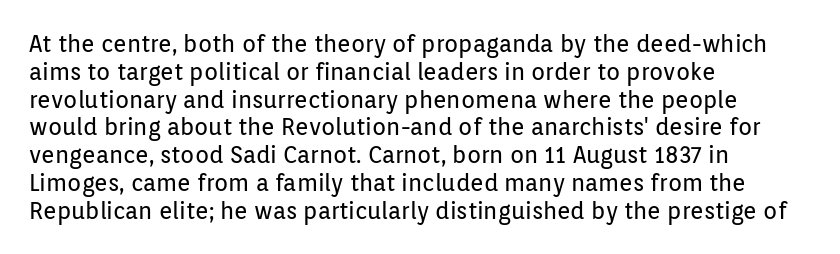
{"italic": "no", "bold": "no", "underline": "no", "align": "left", "line_spacing_ratio": 1.21, "letter_spacing": "normal", "letter_spacing_em": 0.0, "glyph_px": 23}
